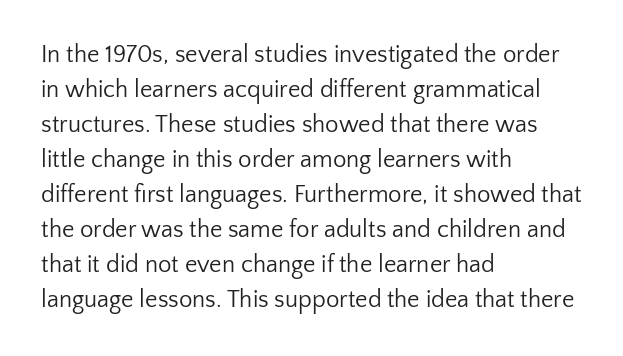
Q: Is the text bold? A: No.
Q: Is the text italic (slanted)? A: No, it is upright.
Q: Is the text underlined? A: No.
Q: How is the paragraph aligned? A: Left-aligned.
Q: Is the spacing between letters normal or unusually wide? A: Normal.
Q: Is the spacing between lines tight, normal or loose? A: Normal.
